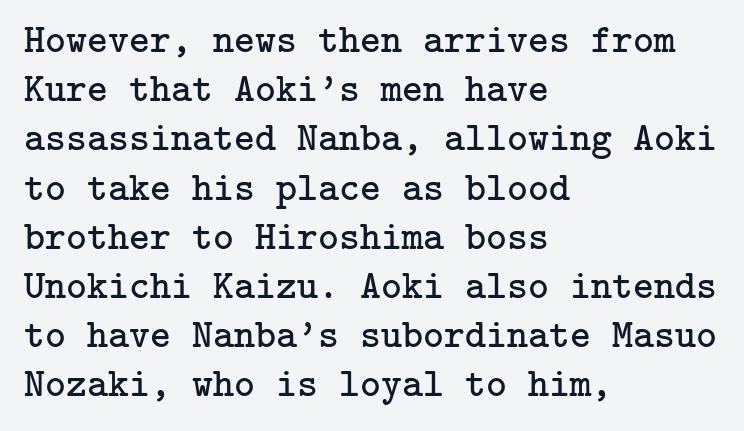
The image shows 40 px regular-weight serif type, upright; set left-aligned, line spacing 1.23x, normal letter spacing, not underlined; low stroke contrast and a medium x-height.
